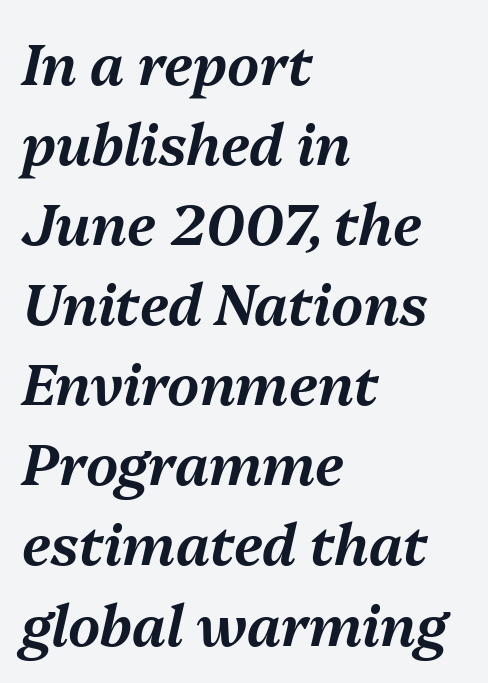
{"italic": "yes", "lean": "right", "slant_degrees": 13, "width": "normal", "stroke_contrast": "medium", "x_height": "medium", "monospaced": "no", "underline": "no", "align": "left", "line_spacing": "normal", "line_spacing_ratio": 1.43, "letter_spacing": "normal", "letter_spacing_em": 0.0, "glyph_px": 56}
